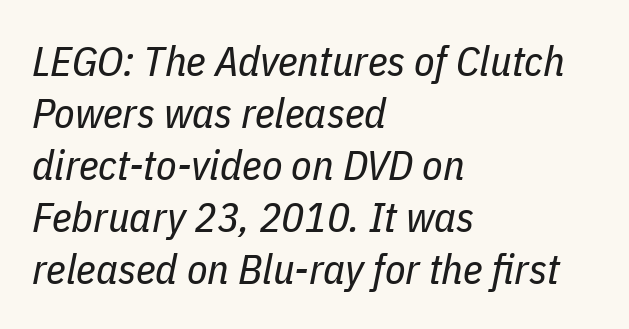
Q: Is the text bold? A: No.
Q: Is the text italic (slanted)? A: Yes, it leans right by about 11 degrees.
Q: Is the text underlined? A: No.
Q: How is the paragraph aligned? A: Left-aligned.
Q: Is the spacing between letters normal or unusually wide? A: Normal.
Q: Width (condensed, normal, or wide)? A: Condensed.
Q: Stroke contrast? A: Low.
Q: x-height? A: Medium.
Q: Monospaced? A: No.
